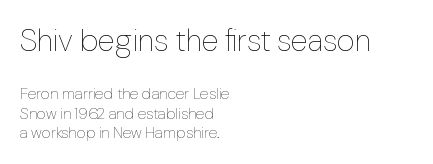
The image shows 31 px thin type, upright; set left-aligned, line spacing 1.23x, normal letter spacing, not underlined; the first (top) block is 1.94x larger; low stroke contrast and a medium x-height.
